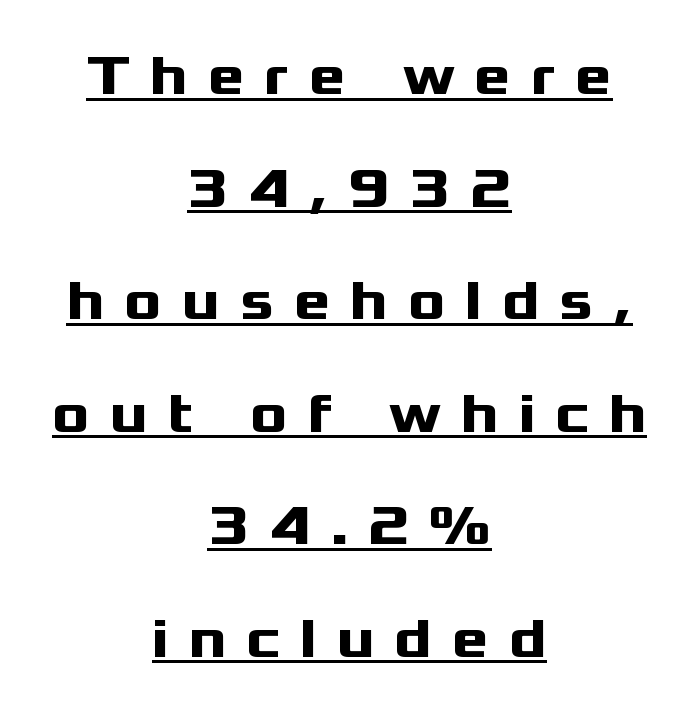
Reading down the block, each line starts at a different indent, mirrored at its end. The letters advance in unequal steps, a hallmark of proportional type. Students, this is bold: see how much ink each stroke carries. Is this a sans? Yes — the strokes have no serifs.
